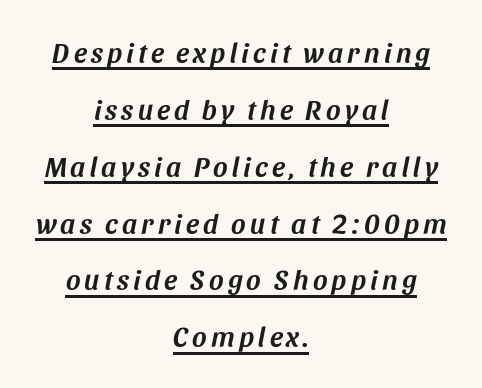
Q: Is the text italic (slanted)? A: Yes, it leans right by about 11 degrees.
Q: Is the text underlined? A: Yes.
Q: How is the paragraph aligned? A: Centered.
Q: Is the spacing between lines tight, normal or loose? A: Loose.
Q: Width (condensed, normal, or wide)? A: Normal.
Q: Stroke contrast? A: Medium.
Q: x-height? A: Large.
Q: Monospaced? A: No.
